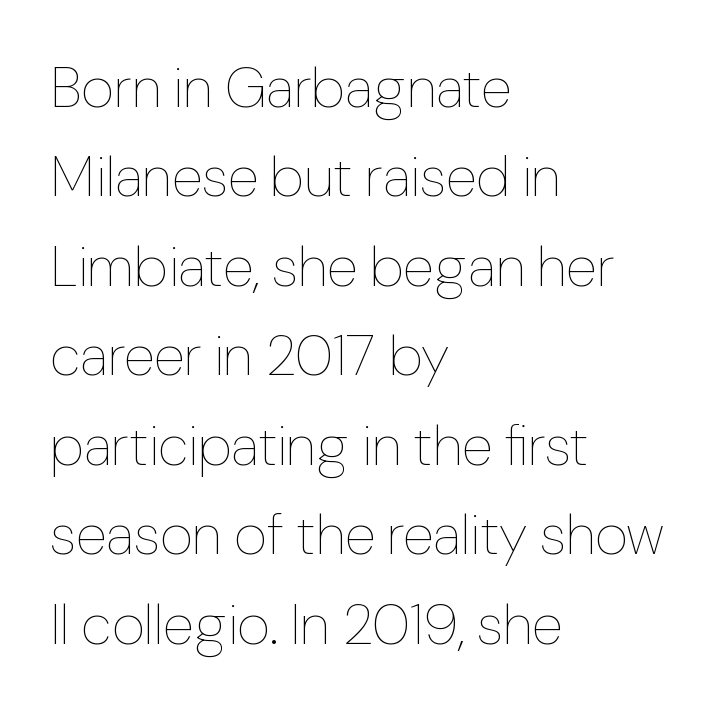
Q: Is the text bold? A: No.
Q: Is the text italic (slanted)? A: No, it is upright.
Q: Is the text underlined? A: No.
Q: How is the paragraph aligned? A: Left-aligned.
Q: Is the spacing between letters normal or unusually wide? A: Normal.
Q: Is the spacing between lines tight, normal or loose? A: Normal.
Q: Width (condensed, normal, or wide)? A: Normal.
Q: Stroke contrast? A: Low.
Q: x-height? A: Medium.
Q: Monospaced? A: No.
